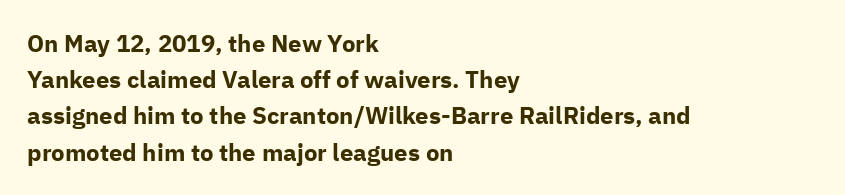
{"italic": "no", "bold": "yes", "underline": "no", "align": "left", "line_spacing": "normal", "line_spacing_ratio": 1.51, "letter_spacing": "normal", "letter_spacing_em": 0.0, "glyph_px": 24}
